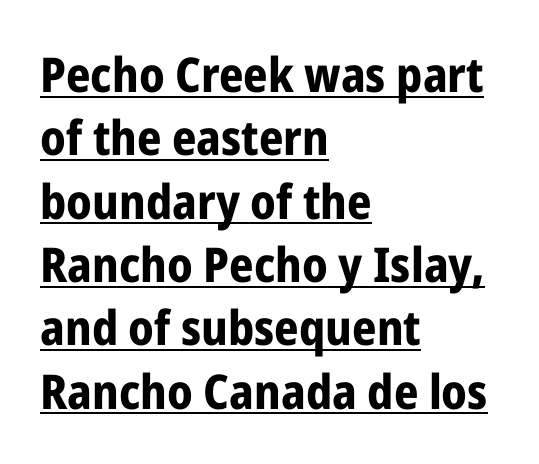
Q: Is the text bold? A: Yes.
Q: Is the text italic (slanted)? A: No, it is upright.
Q: Is the typeface a serif or a sans-serif typeface? A: Sans-serif.
Q: Is the text underlined? A: Yes.
Q: How is the paragraph aligned? A: Left-aligned.
Q: Is the spacing between letters normal or unusually wide? A: Normal.
Q: Is the spacing between lines tight, normal or loose? A: Normal.
Q: Width (condensed, normal, or wide)? A: Condensed.
Q: Stroke contrast? A: Low.
Q: x-height? A: Medium.
Q: Monospaced? A: No.
